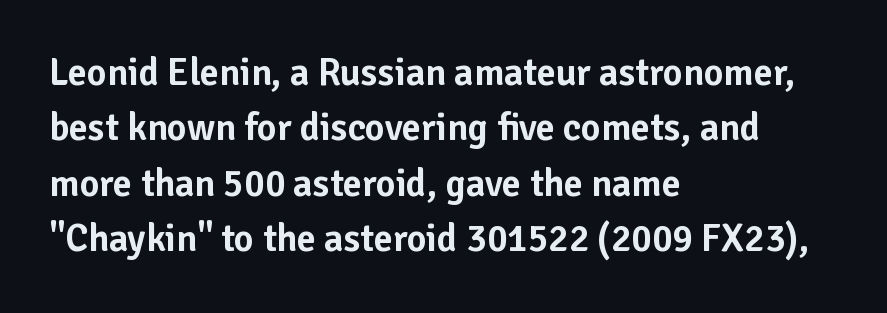
{"serif": "no", "italic": "no", "width": "normal", "stroke_contrast": "low", "x_height": "medium", "monospaced": "no", "underline": "no", "align": "left", "line_spacing": "normal", "line_spacing_ratio": 1.46, "letter_spacing": "normal", "letter_spacing_em": 0.0, "glyph_px": 38}
